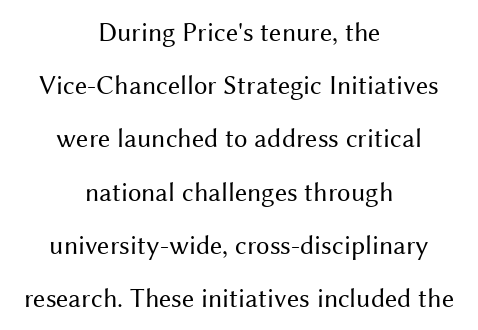
Q: Is the text bold? A: No.
Q: Is the text italic (slanted)? A: No, it is upright.
Q: Is the text underlined? A: No.
Q: How is the paragraph aligned? A: Centered.
Q: Is the spacing between letters normal or unusually wide? A: Normal.
Q: Is the spacing between lines tight, normal or loose? A: Loose.
